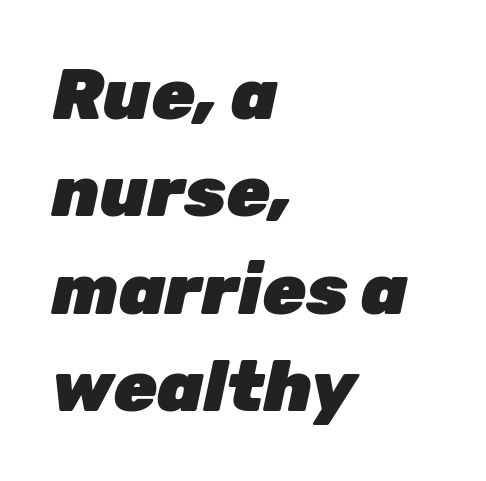
Q: Is the text bold? A: Yes.
Q: Is the text italic (slanted)? A: Yes, it leans right by about 12 degrees.
Q: Is the text underlined? A: No.
Q: How is the paragraph aligned? A: Left-aligned.
Q: Is the spacing between letters normal or unusually wide? A: Normal.
Q: Is the spacing between lines tight, normal or loose? A: Normal.
Q: Width (condensed, normal, or wide)? A: Normal.
Q: Stroke contrast? A: Low.
Q: x-height? A: Medium.
Q: Monospaced? A: No.
